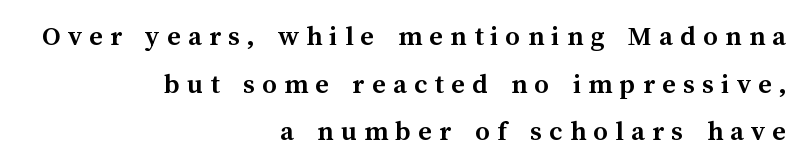
The image shows 29 px semibold type, upright; set right-aligned, normal line spacing (1.64x), unusually wide letter spacing (+0.25 em), not underlined; medium stroke contrast and a medium x-height.
